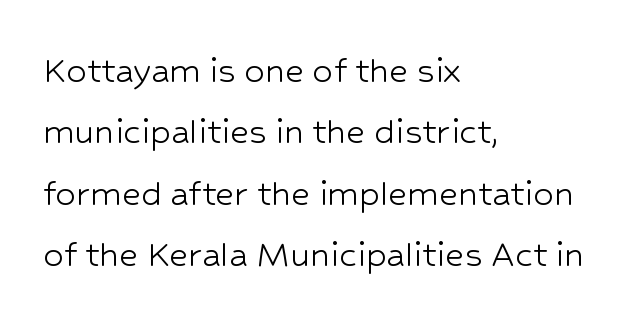
The image shows 41 px light sans-serif type, upright; set left-aligned, normal line spacing (1.5x), normal letter spacing, not underlined; low stroke contrast and a medium x-height.
